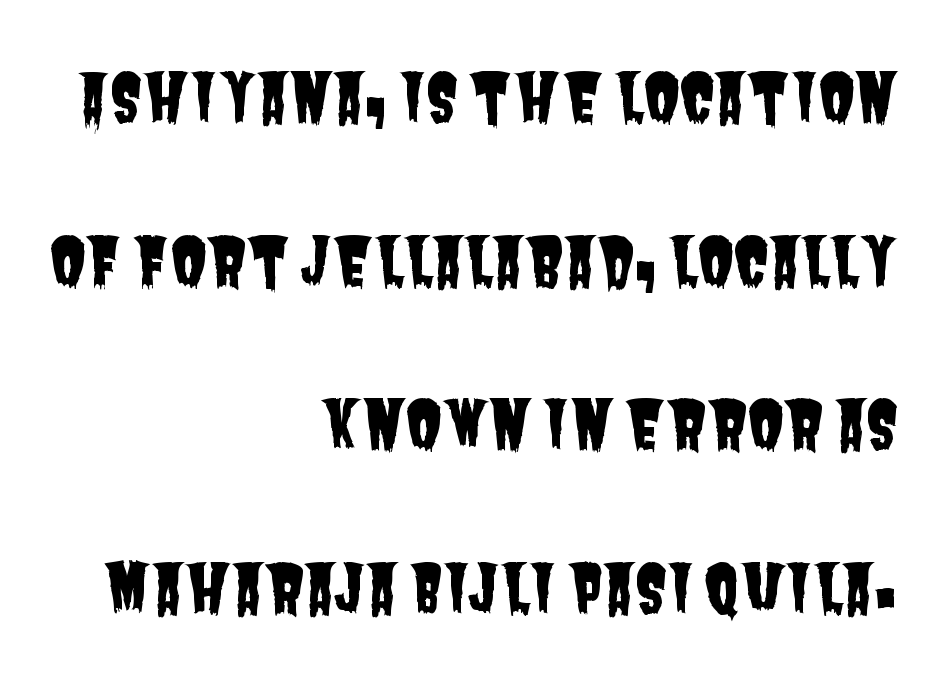
Q: Is the typeface a serif or a sans-serif typeface? A: Sans-serif.
Q: Is the text underlined? A: No.
Q: How is the paragraph aligned? A: Right-aligned.
Q: Is the spacing between letters normal or unusually wide? A: Normal.
Q: Is the spacing between lines tight, normal or loose? A: Loose.
Q: Width (condensed, normal, or wide)? A: Condensed.
Q: Stroke contrast? A: Low.
Q: x-height? A: Large.
Q: Monospaced? A: No.
